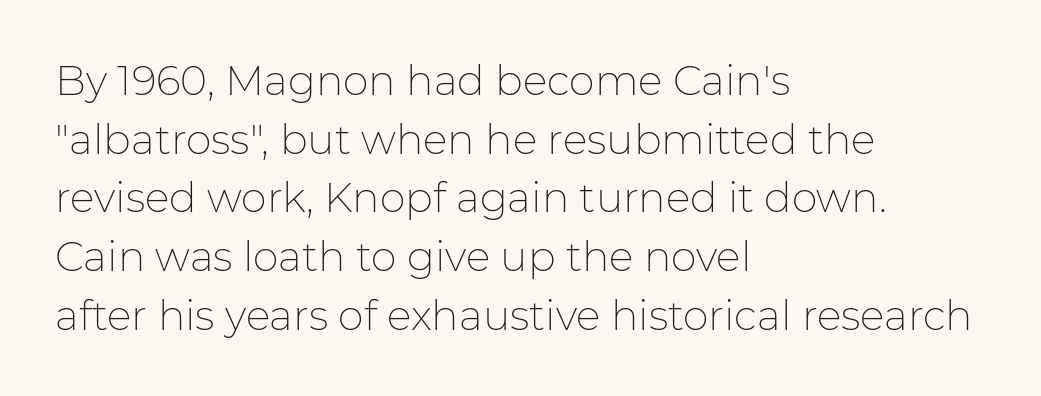
The face used here is rendered with its standard letterfit. A typesetter would mark this as roman, not italic. A typesetter would call this leading conventional body-copy spacing. In terms of letterform style, serifs are entirely absent. Think of a printed novel: that variable character pitch is what you see here. Stem width sits at or under what a default text font uses.
